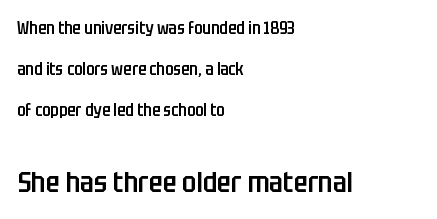
{"serif": "no", "italic": "no", "bold": "semi", "weight": "semibold", "width": "condensed", "stroke_contrast": "low", "x_height": "large", "monospaced": "no", "underline": "no", "align": "left", "line_spacing": "loose", "line_spacing_ratio": 2.41, "letter_spacing": "normal", "letter_spacing_em": 0.0, "larger_block": "second", "size_ratio": 1.71, "glyph_px": 29}
